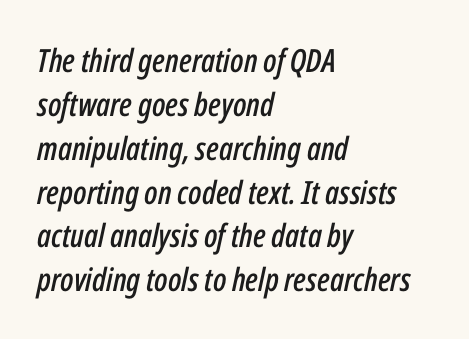
{"italic": "yes", "lean": "right", "slant_degrees": 12, "width": "condensed", "stroke_contrast": "low", "x_height": "medium", "monospaced": "no", "underline": "no", "align": "left", "line_spacing": "normal", "line_spacing_ratio": 1.37, "letter_spacing": "normal", "letter_spacing_em": 0.0, "glyph_px": 32}
